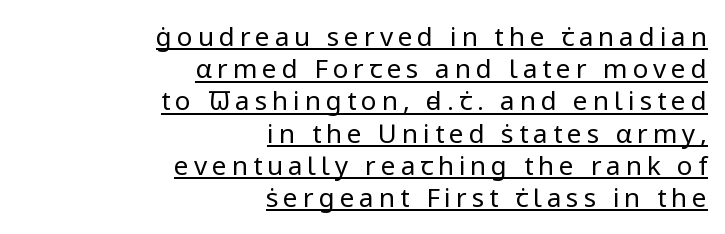
Q: Is the text bold? A: No.
Q: Is the text italic (slanted)? A: No, it is upright.
Q: Is the text underlined? A: Yes.
Q: How is the paragraph aligned? A: Right-aligned.
